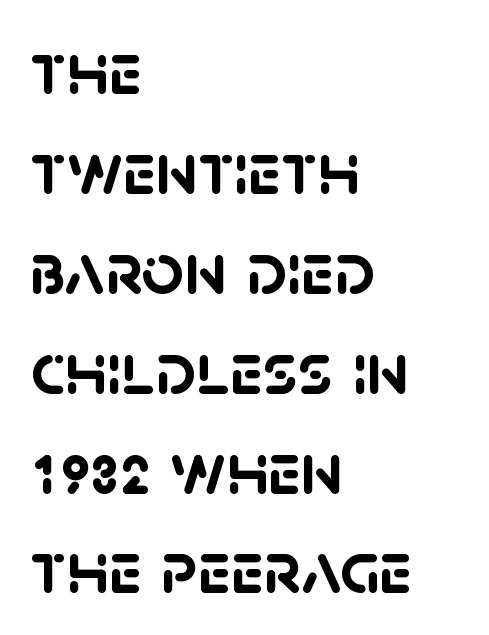
The image shows 74 px semibold sans-serif type; set left-aligned, normal line spacing (1.35x), normal letter spacing, not underlined; low stroke contrast and a large x-height.
